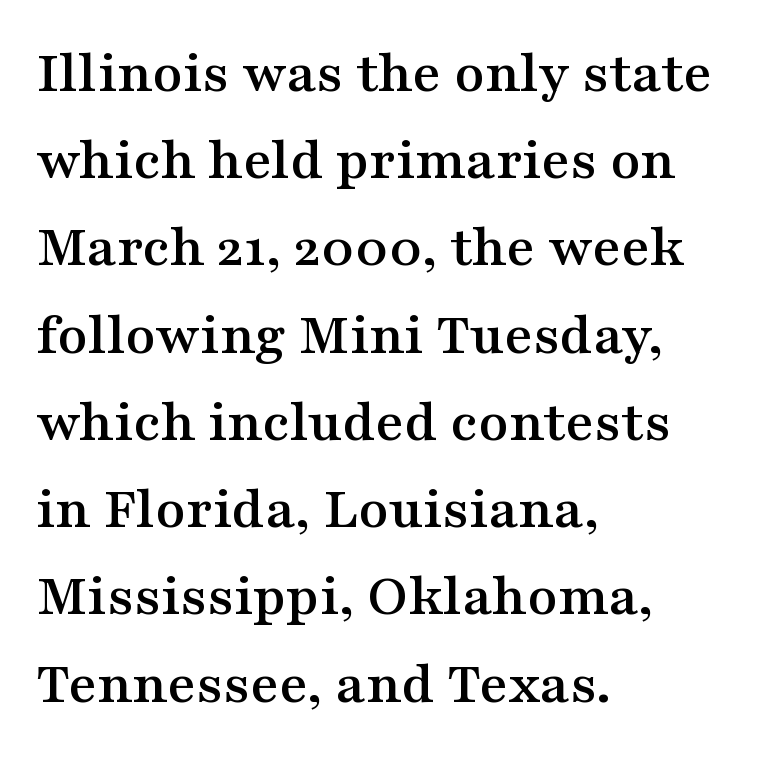
Q: Is the text italic (slanted)? A: No, it is upright.
Q: Is the typeface a serif or a sans-serif typeface? A: Serif.
Q: Is the text underlined? A: No.
Q: How is the paragraph aligned? A: Left-aligned.
Q: Is the spacing between letters normal or unusually wide? A: Normal.
Q: Is the spacing between lines tight, normal or loose? A: Normal.
Q: Width (condensed, normal, or wide)? A: Wide.
Q: Stroke contrast? A: Medium.
Q: x-height? A: Medium.
Q: Monospaced? A: No.
